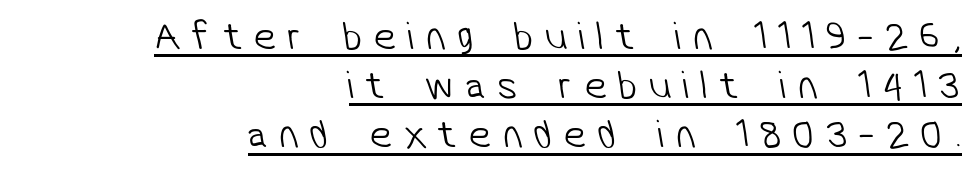
{"serif": "no", "bold": "no", "weight": "light", "width": "normal", "stroke_contrast": "low", "x_height": "medium", "monospaced": "no", "underline": "yes", "align": "right", "line_spacing_ratio": 1.23, "letter_spacing": "wide", "letter_spacing_em": 0.29, "glyph_px": 40}
